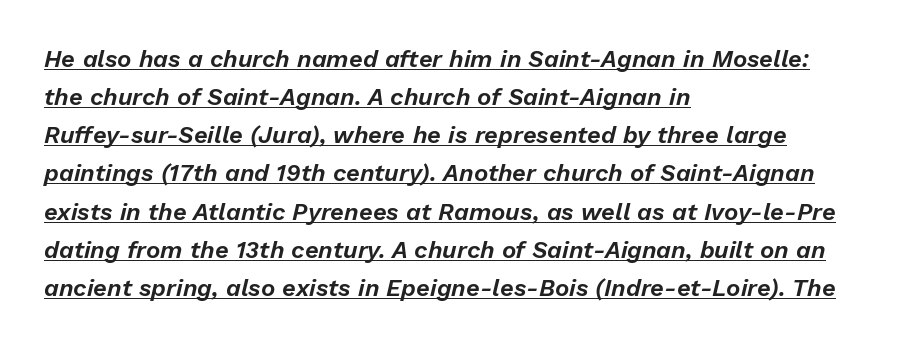
Would a proofreader flag this as italicized? Yes. Nobody touched the tracking dial on this one. Typeset ragged right — the left edge is the straight one. This rendering features underlined lettering. How would I describe the line gaps? Plain and ordinary.
